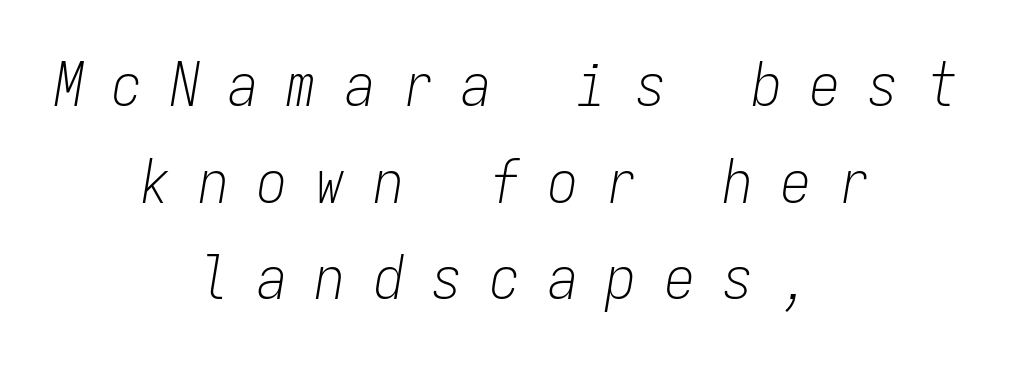
{"italic": "yes", "lean": "right", "slant_degrees": 9, "bold": "no", "weight": "light", "width": "condensed", "stroke_contrast": "low", "x_height": "medium", "monospaced": "yes", "underline": "no", "align": "center", "line_spacing": "normal", "line_spacing_ratio": 1.61, "letter_spacing": "wide", "letter_spacing_em": 0.47, "glyph_px": 60}
